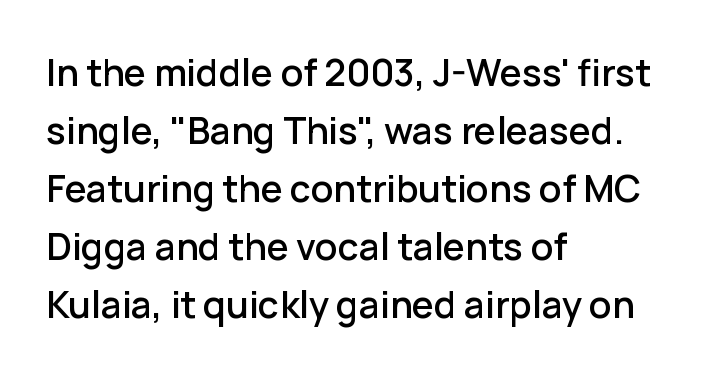
Students, observe: this is what conventionally led text looks like. Regarding serifs, this sample does without them. Each line starts at the same left margin while the right side varies. Just letters on the line, the space beneath them empty.
